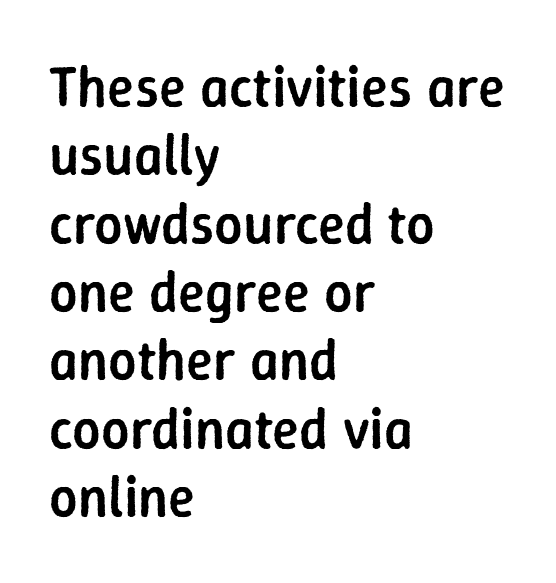
The image shows 56 px semibold sans-serif type, upright; set left-aligned, line spacing 1.22x, normal letter spacing, not underlined; low stroke contrast and a medium x-height.
